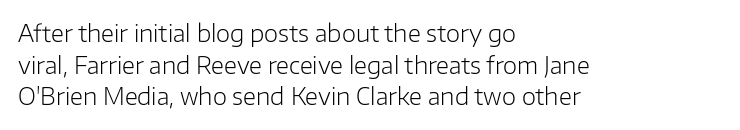
Q: Is the text bold? A: No.
Q: Is the text italic (slanted)? A: No, it is upright.
Q: Is the text underlined? A: No.
Q: How is the paragraph aligned? A: Left-aligned.
Q: Is the spacing between letters normal or unusually wide? A: Normal.
Q: Is the spacing between lines tight, normal or loose? A: Normal.
